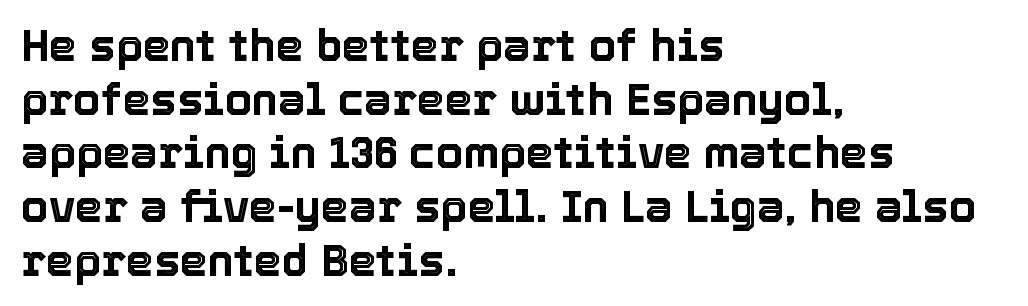
{"italic": "no", "width": "normal", "x_height": "medium", "monospaced": "no", "underline": "no", "align": "left", "line_spacing_ratio": 1.22, "letter_spacing": "normal", "letter_spacing_em": 0.0, "glyph_px": 44}
